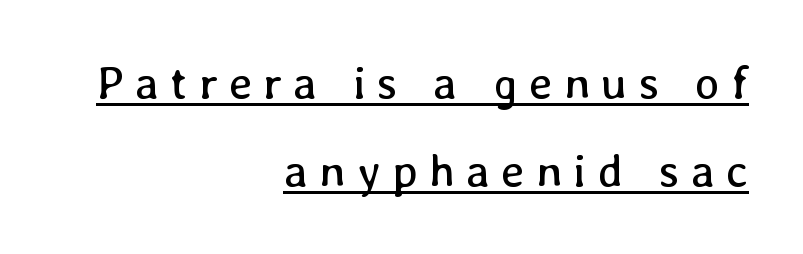
Rendered with straight, roman letterforms. In designer terms, the underline attribute is active on this setting. Spacing verdict: proportional, widths tailored to each character. Heft: none added — not bold. These lines are set flush right with a ragged left edge. The line texture is sparse and dotted thanks to wide tracking.
